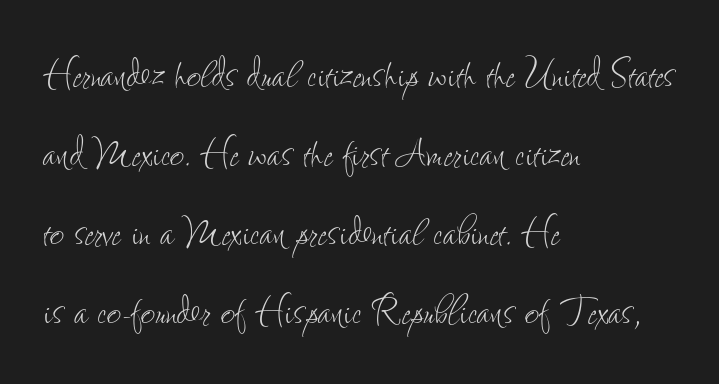
{"bold": "no", "weight": "thin", "width": "condensed", "stroke_contrast": "low", "x_height": "small", "monospaced": "no", "underline": "no", "align": "left", "line_spacing": "normal", "line_spacing_ratio": 1.58, "letter_spacing": "normal", "letter_spacing_em": 0.0, "glyph_px": 50}
